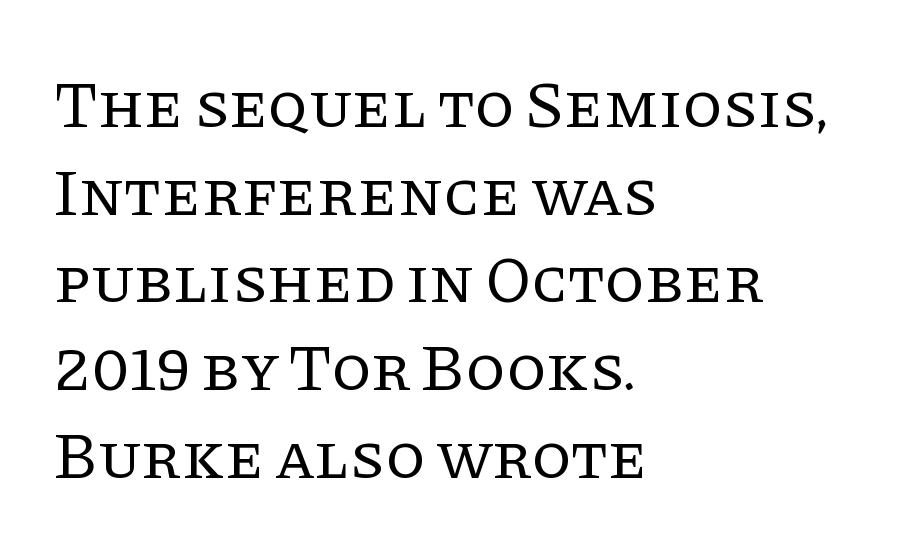
The characters display serif detailing at their extremities. Unlike italic type, these characters show no tilt at all. Bold? No — there's no thickening of the strokes. A normal amount of white space separates one row of letters from the next. Words float on clear page, feet unadorned. Do the characters align in a grid? No, the font is proportional.
